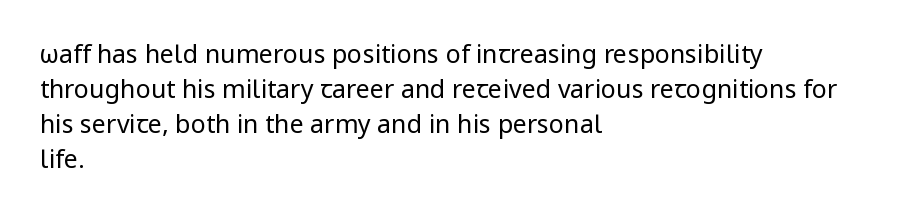
Q: Is the text bold? A: No.
Q: Is the text italic (slanted)? A: No, it is upright.
Q: Is the text underlined? A: No.
Q: How is the paragraph aligned? A: Left-aligned.
Q: Is the spacing between letters normal or unusually wide? A: Normal.
Q: Is the spacing between lines tight, normal or loose? A: Normal.
